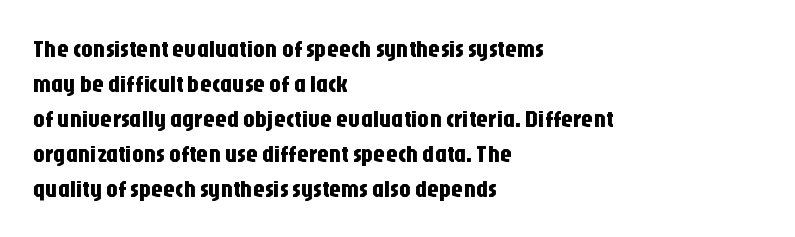
The image shows 24 px text type, upright; set left-aligned, normal line spacing (1.46x), normal letter spacing, not underlined.
